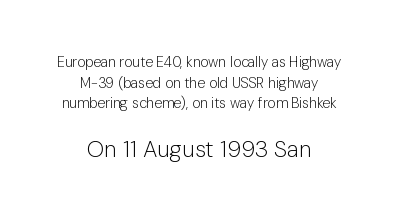
Q: Is the text bold? A: No.
Q: Is the text italic (slanted)? A: No, it is upright.
Q: Is the text underlined? A: No.
Q: How is the paragraph aligned? A: Centered.
Q: Is the spacing between letters normal or unusually wide? A: Normal.
Q: Is the spacing between lines tight, normal or loose? A: Normal.
Q: Which block of text is set in a larger size, the first (top) or the second (bottom)? A: The second (bottom) one.
